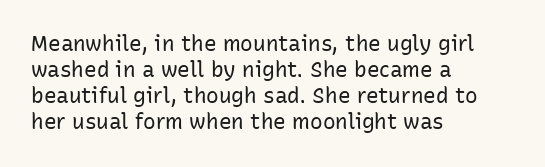
The image shows 21 px text type, upright; set left-aligned, line spacing 1.24x, normal letter spacing, not underlined.
